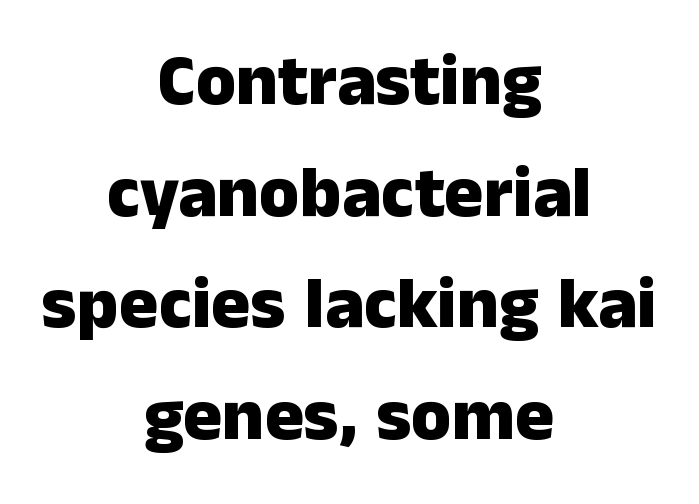
Q: Is the text bold? A: Yes.
Q: Is the text italic (slanted)? A: No, it is upright.
Q: Is the typeface a serif or a sans-serif typeface? A: Sans-serif.
Q: Is the text underlined? A: No.
Q: How is the paragraph aligned? A: Centered.
Q: Is the spacing between letters normal or unusually wide? A: Normal.
Q: Is the spacing between lines tight, normal or loose? A: Normal.
Q: Width (condensed, normal, or wide)? A: Normal.
Q: Stroke contrast? A: Low.
Q: x-height? A: Medium.
Q: Monospaced? A: No.
